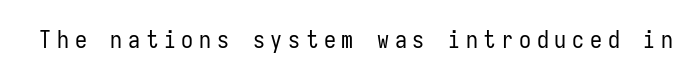
The passage shown is not bold in any degree. The tracking jumps out immediately: characters are airy and widely separated. The typography opts for an upright posture over an oblique one. Beneath every word, the page is bare.
